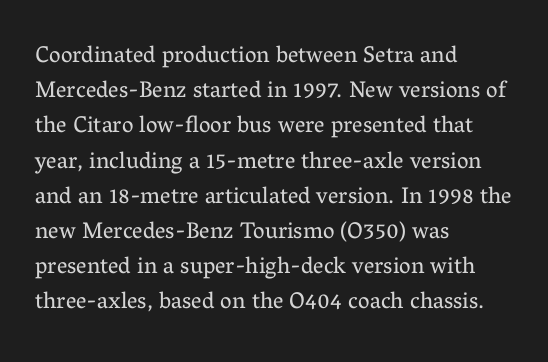
The image shows 23 px text type, upright; set left-aligned, normal line spacing (1.53x), normal letter spacing, not underlined.
